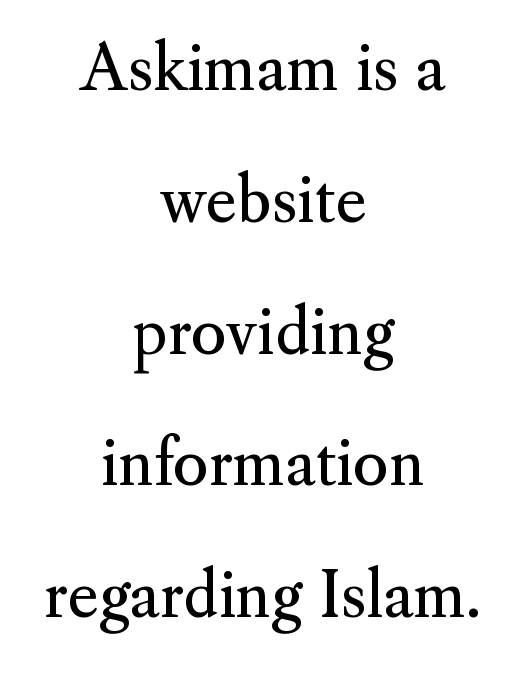
Descender tails drop into unmarked territory. Here the glyphs are tracked normally, forming tight word shapes. Characters remain perfectly vertical along every line. The passage shown stacks its lines with a broad gap. If you folded the block vertically in half, each line would mirror itself in length. Weight: in the light-to-regular range.
